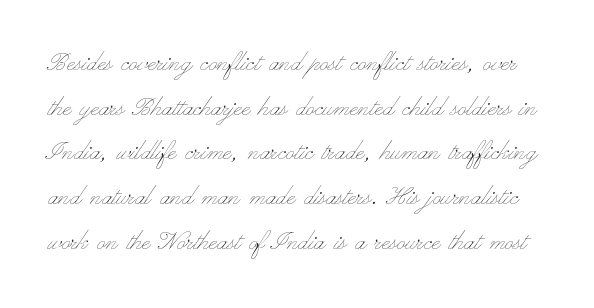
Q: Is the text bold? A: No.
Q: Is the text italic (slanted)? A: Yes.
Q: Is the text underlined? A: No.
Q: Is the spacing between letters normal or unusually wide? A: Normal.
Q: Is the spacing between lines tight, normal or loose? A: Normal.
Q: Width (condensed, normal, or wide)? A: Wide.
Q: Stroke contrast? A: Low.
Q: x-height? A: Small.
Q: Monospaced? A: No.
